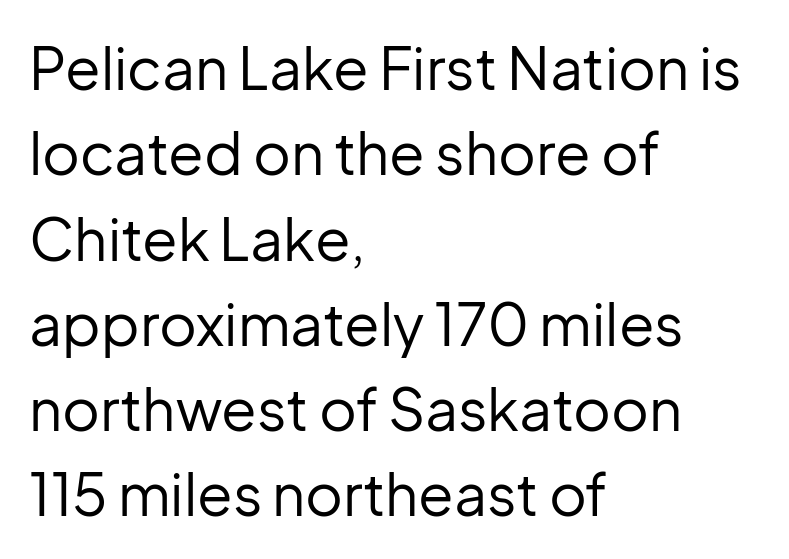
The image shows 58 px regular-weight sans-serif type, upright; set left-aligned, normal line spacing (1.47x), normal letter spacing, not underlined; low stroke contrast and a medium x-height.
